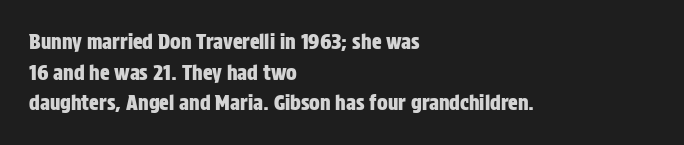
Posture: upright roman. Where is the straight margin? On the left. The passage shown stacks its lines at a standard gap. The passage shown is not underscored anywhere. The tracking reads as untouched default to a designer's eye.
